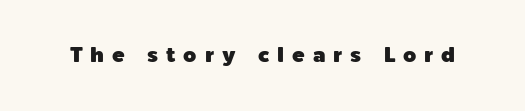
Q: Is the text italic (slanted)? A: No, it is upright.
Q: Is the text underlined? A: No.
Q: Is the spacing between letters normal or unusually wide? A: Unusually wide.
